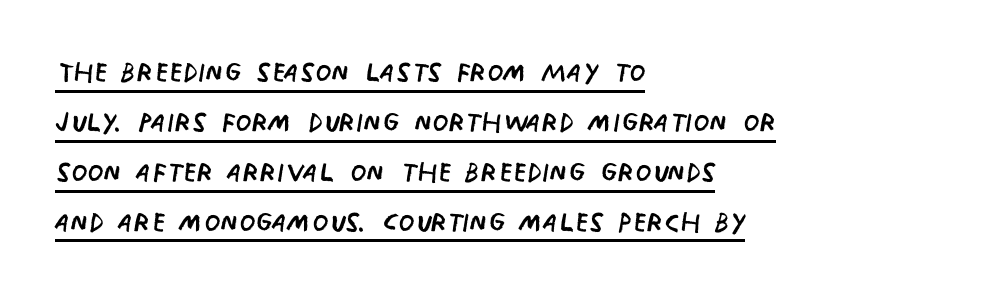
Grotesque or geometric, the face here clearly has no serifs. The vertical gap from one line to the next is medium. These glyphs show unthickened strokes, regular width or finer. The horizontal fit of the characters is conventional and even.
